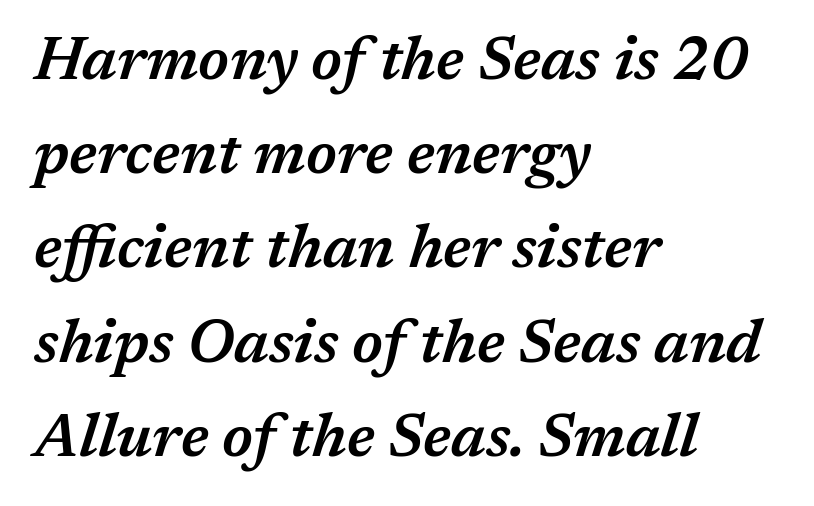
{"italic": "yes", "lean": "right", "slant_degrees": 17, "bold": "semi", "weight": "semibold", "width": "normal", "stroke_contrast": "medium", "x_height": "medium", "monospaced": "no", "underline": "no", "align": "left", "line_spacing": "normal", "line_spacing_ratio": 1.57, "letter_spacing": "normal", "letter_spacing_em": 0.0, "glyph_px": 60}
